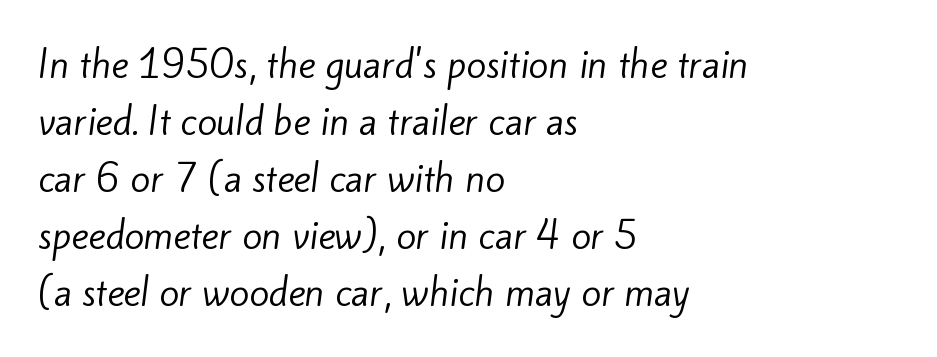
The image shows 36 px regular-weight sans-serif type; set left-aligned, normal line spacing (1.58x), normal letter spacing, not underlined; low stroke contrast and a small x-height.
